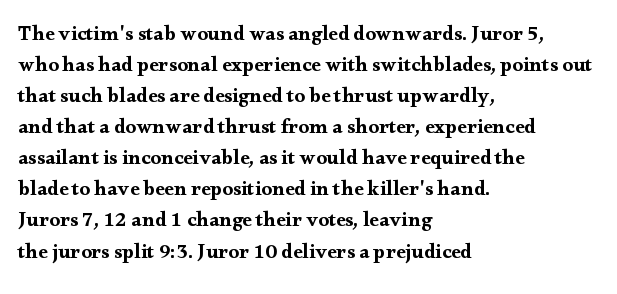
{"italic": "no", "underline": "no", "align": "left", "line_spacing": "normal", "line_spacing_ratio": 1.48, "letter_spacing": "normal", "letter_spacing_em": 0.0, "glyph_px": 21}
